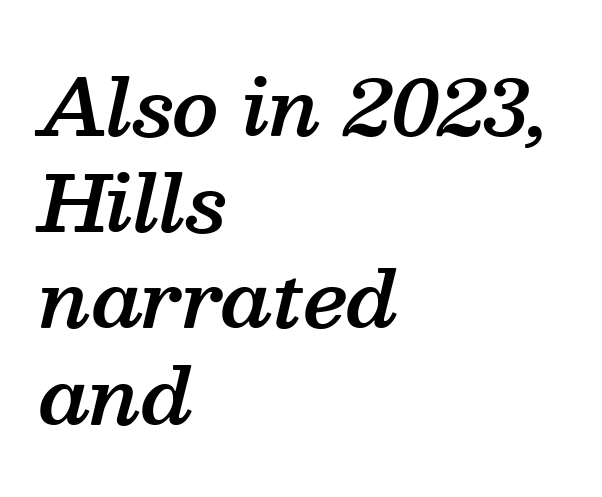
Q: Is the text bold? A: Semi-bold.
Q: Is the text italic (slanted)? A: Yes, it leans right by about 13 degrees.
Q: Is the typeface a serif or a sans-serif typeface? A: Serif.
Q: Is the text underlined? A: No.
Q: How is the paragraph aligned? A: Left-aligned.
Q: Is the spacing between letters normal or unusually wide? A: Normal.
Q: Is the spacing between lines tight, normal or loose? A: Normal.
Q: Width (condensed, normal, or wide)? A: Normal.
Q: Stroke contrast? A: Medium.
Q: x-height? A: Medium.
Q: Monospaced? A: No.
